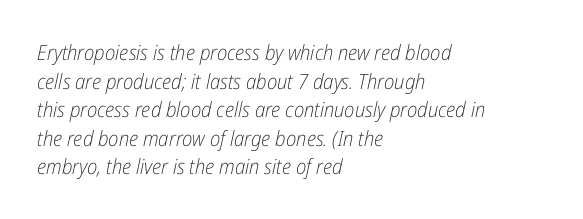
{"italic": "yes", "lean": "right", "slant_degrees": 12, "bold": "no", "underline": "no", "align": "left", "line_spacing": "normal", "line_spacing_ratio": 1.36, "letter_spacing": "normal", "letter_spacing_em": 0.0, "glyph_px": 21}
